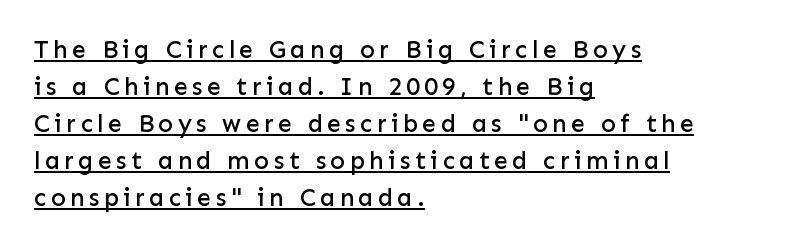
{"italic": "no", "underline": "yes", "align": "left", "line_spacing": "normal", "line_spacing_ratio": 1.48, "glyph_px": 25}
